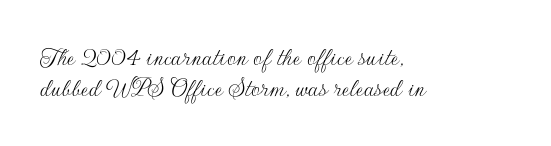
{"serif": "no", "bold": "no", "weight": "thin", "width": "normal", "stroke_contrast": "low", "x_height": "small", "monospaced": "no", "underline": "no", "align": "left", "line_spacing": "tight", "line_spacing_ratio": 1.11, "letter_spacing": "normal", "letter_spacing_em": 0.0, "glyph_px": 28}
